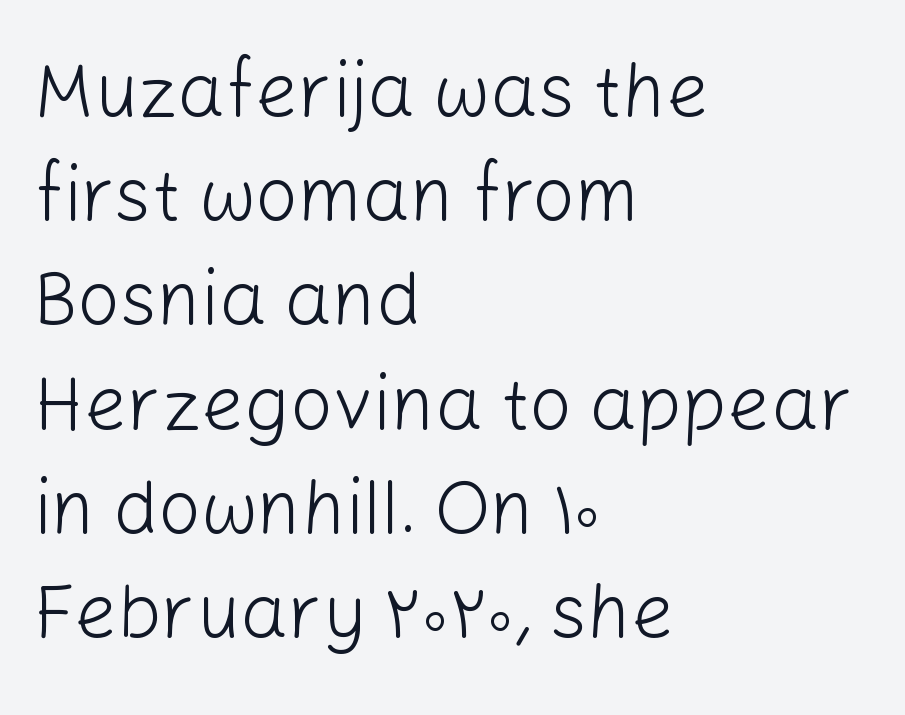
Q: Is the text bold? A: No.
Q: Is the text italic (slanted)? A: No, it is upright.
Q: Is the typeface a serif or a sans-serif typeface? A: Sans-serif.
Q: Is the text underlined? A: No.
Q: How is the paragraph aligned? A: Left-aligned.
Q: Is the spacing between letters normal or unusually wide? A: Normal.
Q: Is the spacing between lines tight, normal or loose? A: Normal.
Q: Width (condensed, normal, or wide)? A: Normal.
Q: Stroke contrast? A: Low.
Q: x-height? A: Medium.
Q: Monospaced? A: No.
